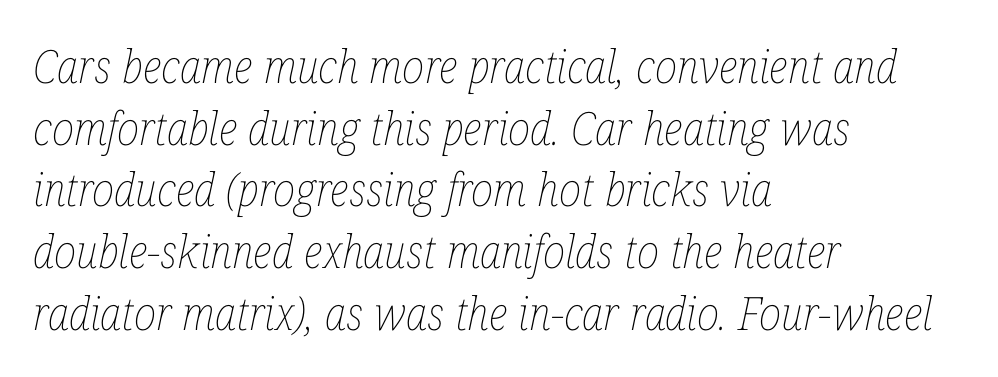
{"italic": "yes", "lean": "right", "slant_degrees": 12, "bold": "no", "weight": "thin", "width": "condensed", "stroke_contrast": "low", "x_height": "medium", "monospaced": "no", "underline": "no", "align": "left", "line_spacing": "normal", "line_spacing_ratio": 1.34, "letter_spacing": "normal", "letter_spacing_em": 0.0, "glyph_px": 46}
